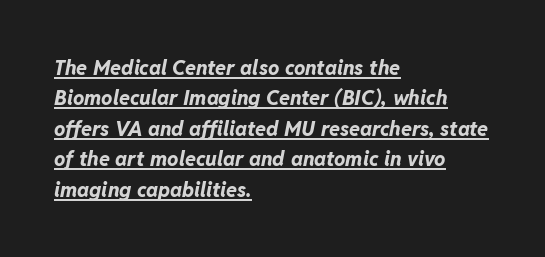
{"italic": "yes", "lean": "right", "slant_degrees": 11, "bold": "yes", "underline": "yes", "align": "left", "line_spacing": "normal", "line_spacing_ratio": 1.52, "letter_spacing": "normal", "letter_spacing_em": 0.0, "glyph_px": 20}
